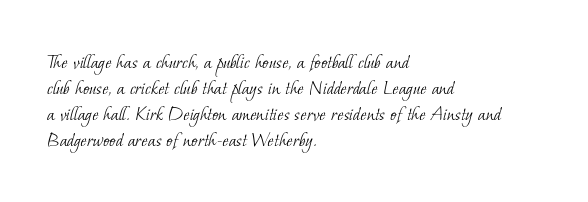
The image shows 21 px text type; set left-aligned, line spacing 1.24x, normal letter spacing, not underlined.
